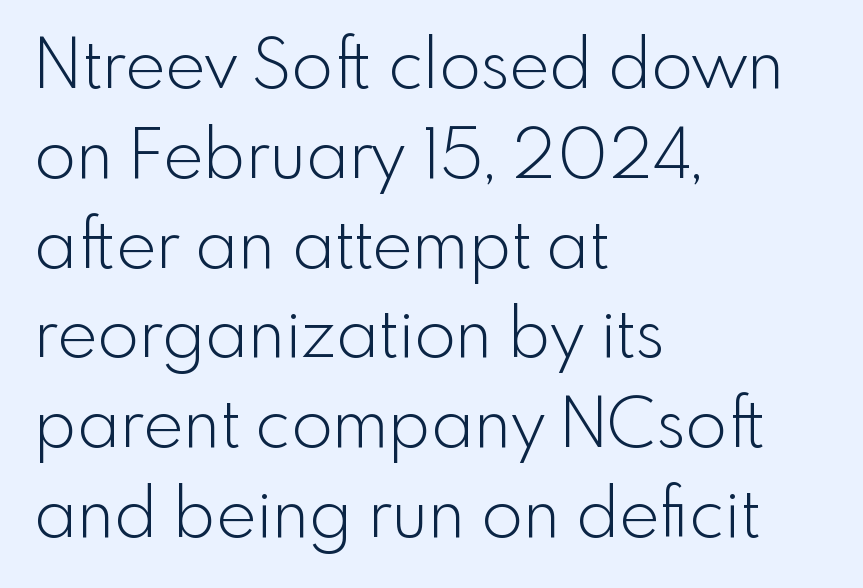
The letterforms sit shoulder to shoulder at normal distance. One-word summary of the alignment: left. Quick note: not italic, upright. Lines of text with bare space underneath. Serif or sans? Sans — the stroke terminals are bare.
